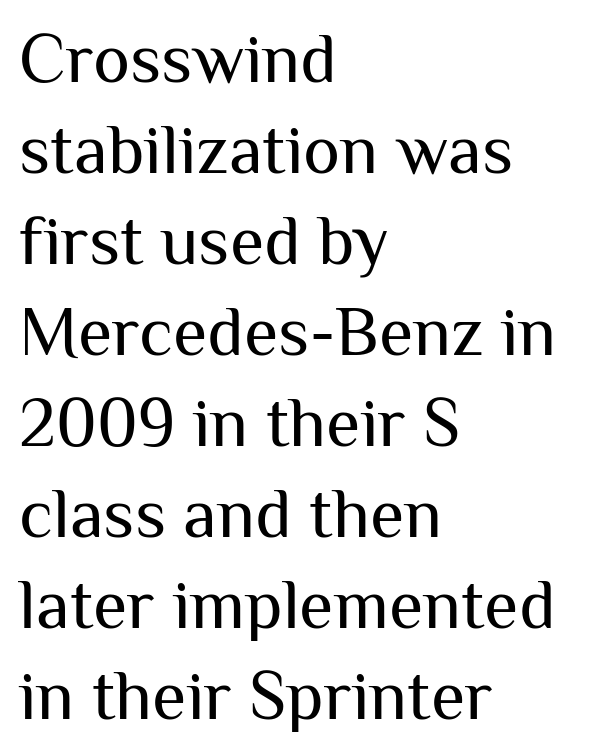
{"serif": "no", "italic": "no", "bold": "no", "weight": "regular", "width": "normal", "stroke_contrast": "medium", "x_height": "medium", "monospaced": "no", "underline": "no", "align": "left", "line_spacing": "normal", "line_spacing_ratio": 1.3, "letter_spacing": "normal", "letter_spacing_em": 0.0, "glyph_px": 70}
